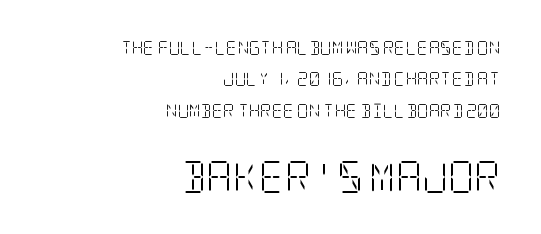
{"serif": "yes", "italic": "no", "bold": "no", "weight": "light", "width": "condensed", "stroke_contrast": "low", "x_height": "large", "underline": "no", "align": "right", "line_spacing": "loose", "line_spacing_ratio": 2.24, "letter_spacing": "normal", "letter_spacing_em": 0.0, "larger_block": "second", "size_ratio": 2.29, "glyph_px": 32}
